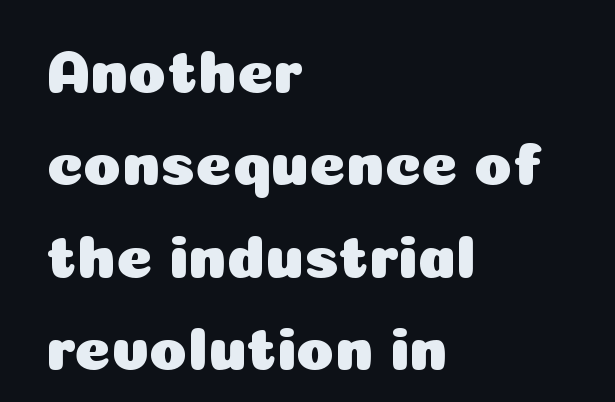
Q: Is the text italic (slanted)? A: No, it is upright.
Q: Is the typeface a serif or a sans-serif typeface? A: Sans-serif.
Q: Is the text underlined? A: No.
Q: How is the paragraph aligned? A: Left-aligned.
Q: Is the spacing between letters normal or unusually wide? A: Normal.
Q: Is the spacing between lines tight, normal or loose? A: Normal.
Q: Width (condensed, normal, or wide)? A: Normal.
Q: Stroke contrast? A: Low.
Q: x-height? A: Medium.
Q: Monospaced? A: No.
